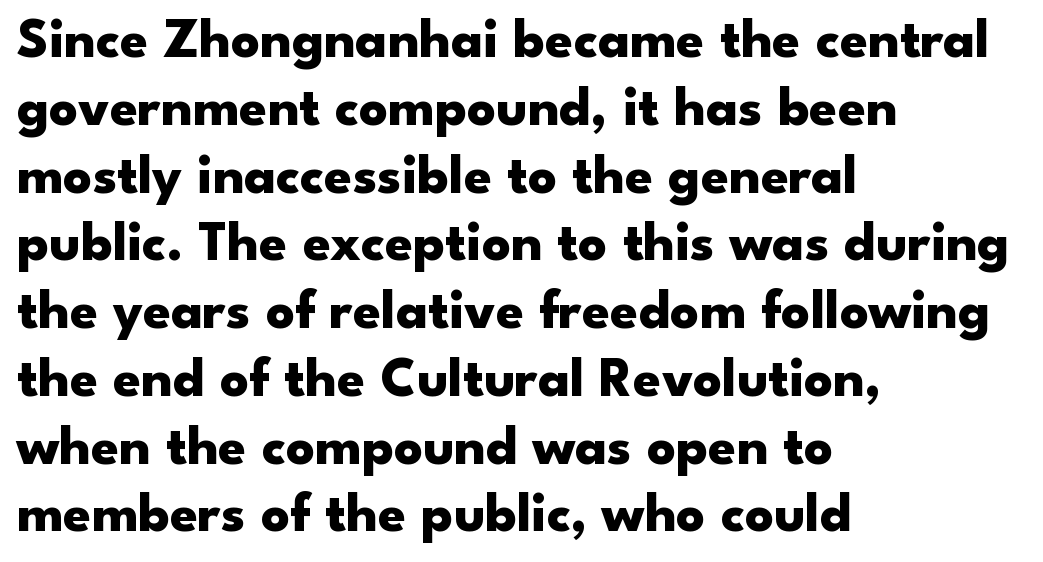
This rendering employs a face without finishing strokes, i.e., a sans-serif. How are the letters spaced? Ordinarily, with no added tracking. Nobody drew a line under any word here. All the whitespace from short lines collects on the right. The face used here has the dense, thick strokes of a bold.
